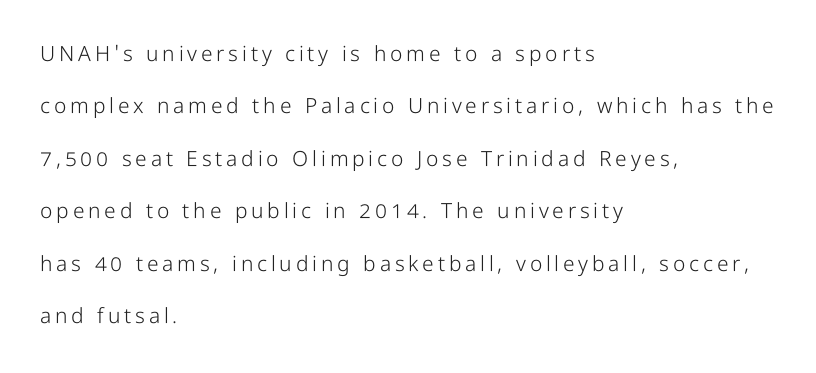
The image shows 21 px text type, upright; set left-aligned, loose line spacing (2.5x), not underlined.
